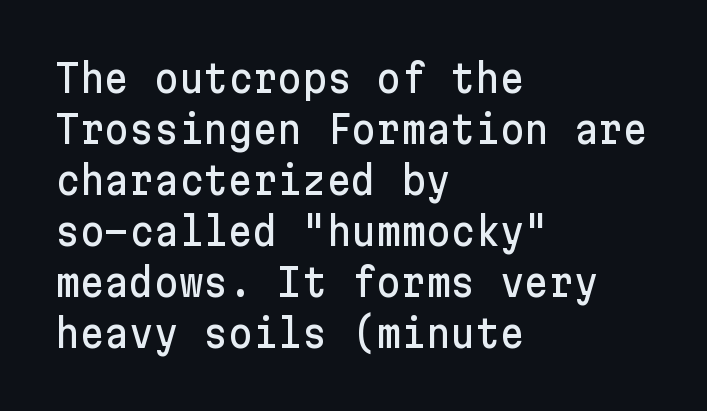
Is this a sans? Yes — the strokes have no serifs. Leading: standard. Leftover space on each line is placed entirely after the last word. In terms of letterspacing, this is plain default setting.
